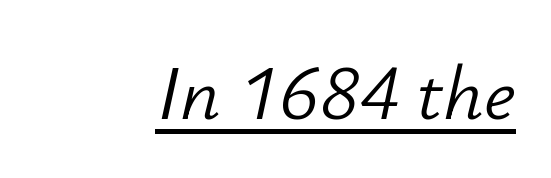
{"italic": "yes", "lean": "right", "slant_degrees": 12, "bold": "no", "weight": "light", "width": "normal", "stroke_contrast": "low", "x_height": "small", "monospaced": "no", "underline": "yes", "letter_spacing": "normal", "letter_spacing_em": 0.0, "glyph_px": 78}
